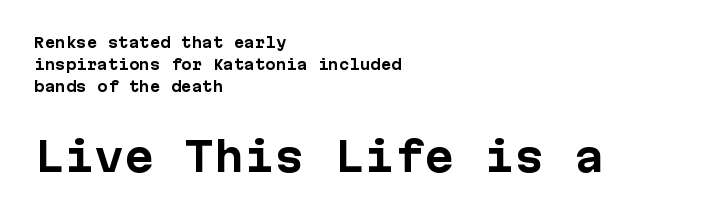
Character size in the trailing block exceeds that of the leading block. Think of a typewriter: that constant character pitch is what you see here. These lines were composed using upright roman letters. The type family on display is of the sans-serif kind. Each line starts at the same left margin while the right side varies.
